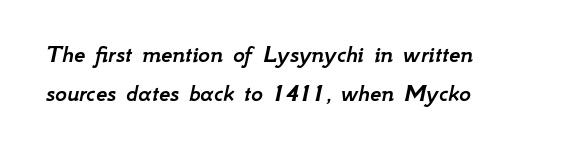
The specimen omits any rule beneath the text block's lines. The glyphs look as if they've been sheared to an angle. The text block is weighted toward the left margin, trailing off unevenly rightward. Vertically, the passage feels balanced, rows spaced as you'd expect. Tracking here is standard; glyphs follow each other at the usual distance.
